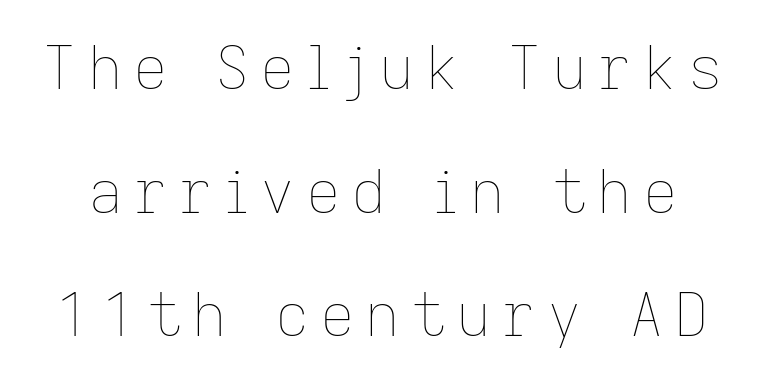
{"italic": "no", "bold": "no", "weight": "thin", "width": "normal", "stroke_contrast": "low", "x_height": "medium", "monospaced": "no", "underline": "no", "line_spacing": "loose", "line_spacing_ratio": 2.06, "glyph_px": 60}
